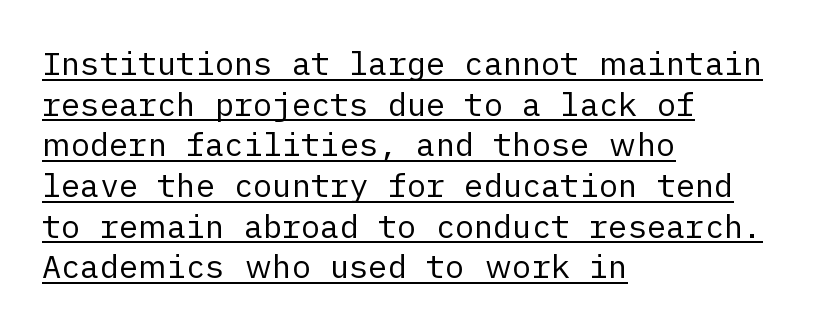
The image shows 32 px regular-weight sans-serif type, upright; set left-aligned, normal line spacing (1.27x), normal letter spacing, underlined; low stroke contrast and a medium x-height.
